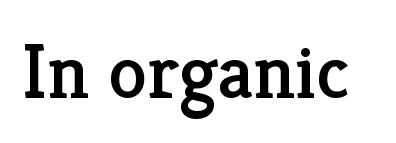
{"serif": "yes", "italic": "no", "width": "normal", "stroke_contrast": "low", "x_height": "medium", "monospaced": "no", "underline": "no", "letter_spacing": "normal", "letter_spacing_em": 0.0, "glyph_px": 78}
